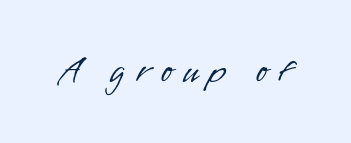
The image shows 35 px light sans-serif type; set unusually wide letter spacing (+0.3 em), not underlined; low stroke contrast and a small x-height.
